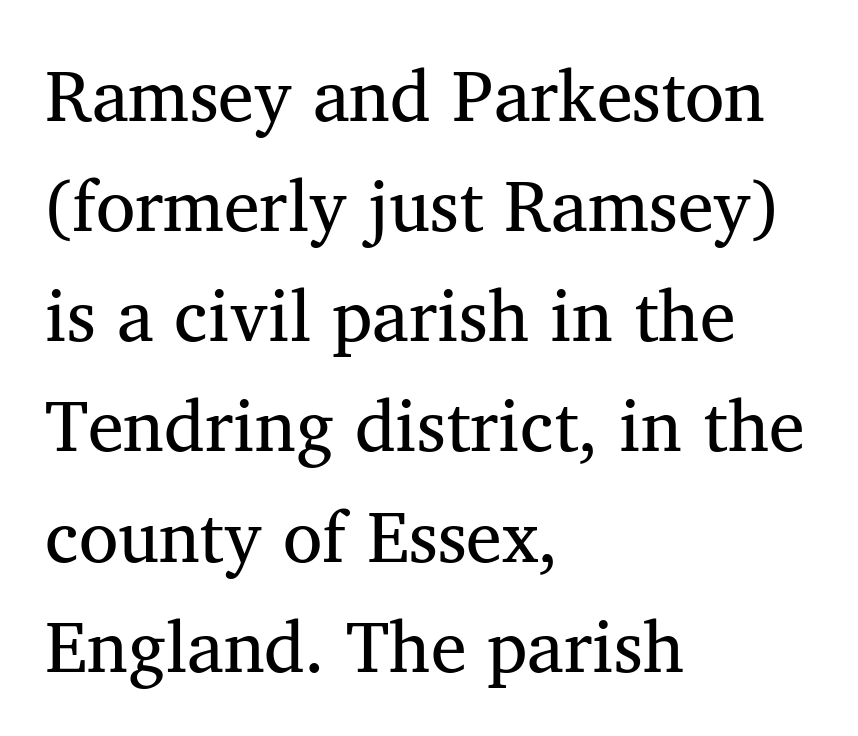
The image shows 72 px regular-weight serif type, upright; set left-aligned, normal line spacing (1.53x), normal letter spacing, not underlined; medium stroke contrast and a medium x-height.
